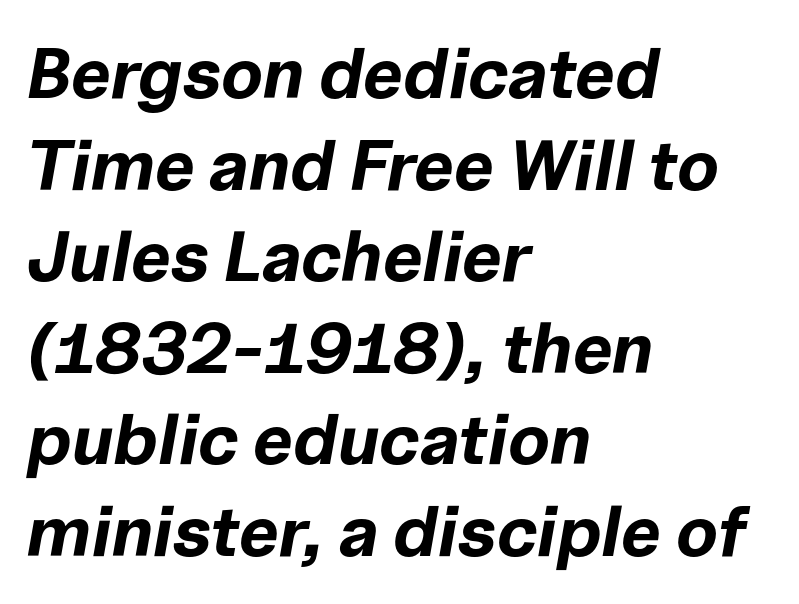
If you drew a ruler down the left edge, every line would touch it. When letters slant like this, we call the style italic. Compared with typical body copy, the letter spacing here is the same. Plenty of ink on the page — the face is bold.
